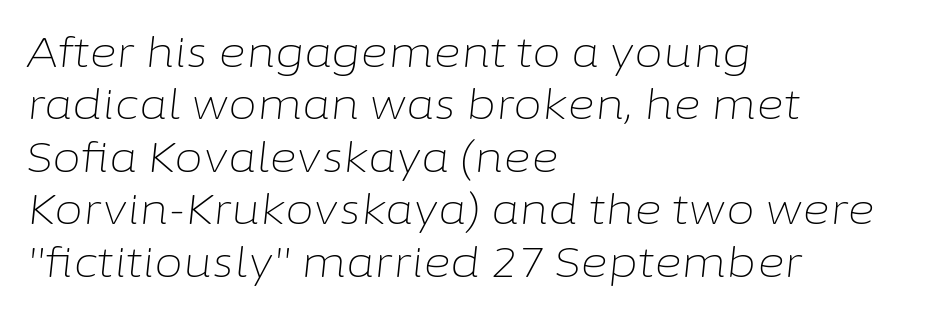
Inter-character spacing is left at the font's built-in metrics. These lines are rendered in a variable-pitch font. Quick note: underline off. Visually the block forms a straight wall on the left and a jagged coastline on the right.
